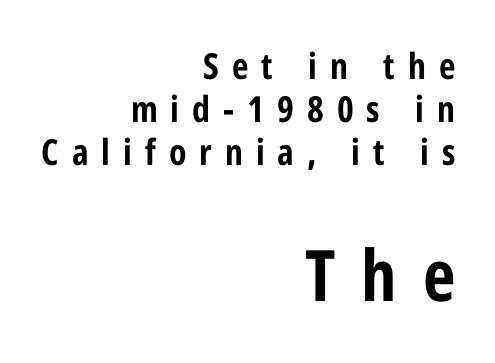
{"serif": "no", "italic": "no", "bold": "yes", "weight": "bold", "width": "condensed", "stroke_contrast": "low", "x_height": "medium", "monospaced": "no", "underline": "no", "align": "right", "line_spacing_ratio": 1.19, "letter_spacing": "wide", "letter_spacing_em": 0.36, "larger_block": "second", "size_ratio": 1.97, "glyph_px": 71}
